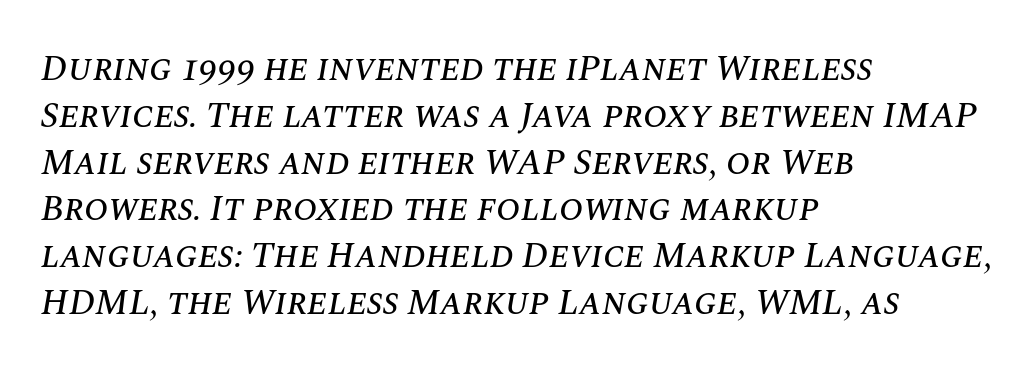
Q: Is the text italic (slanted)? A: Yes, it leans right by about 10 degrees.
Q: Is the text underlined? A: No.
Q: How is the paragraph aligned? A: Left-aligned.
Q: Is the spacing between letters normal or unusually wide? A: Normal.
Q: Is the spacing between lines tight, normal or loose? A: Normal.
Q: Width (condensed, normal, or wide)? A: Normal.
Q: Stroke contrast? A: Medium.
Q: x-height? A: Large.
Q: Monospaced? A: No.
